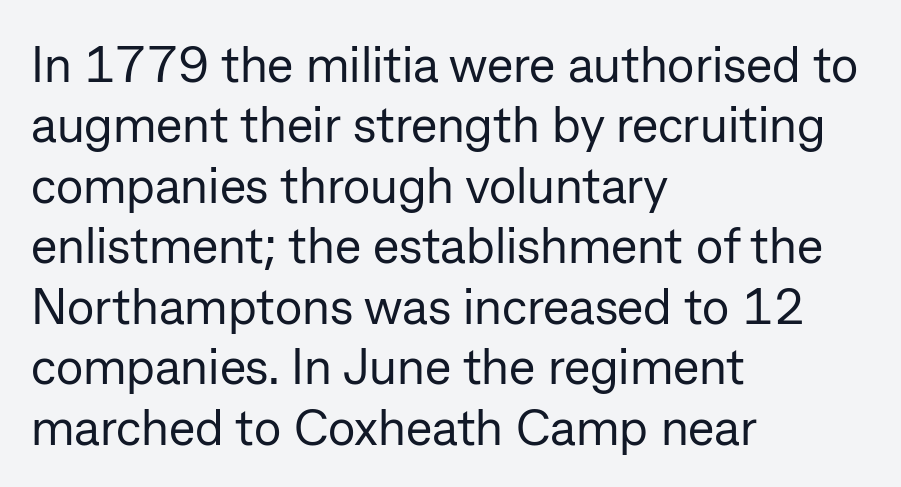
{"serif": "no", "italic": "no", "bold": "no", "weight": "regular", "width": "normal", "stroke_contrast": "low", "x_height": "medium", "monospaced": "no", "underline": "no", "align": "left", "line_spacing_ratio": 1.21, "letter_spacing": "normal", "letter_spacing_em": 0.0, "glyph_px": 50}
